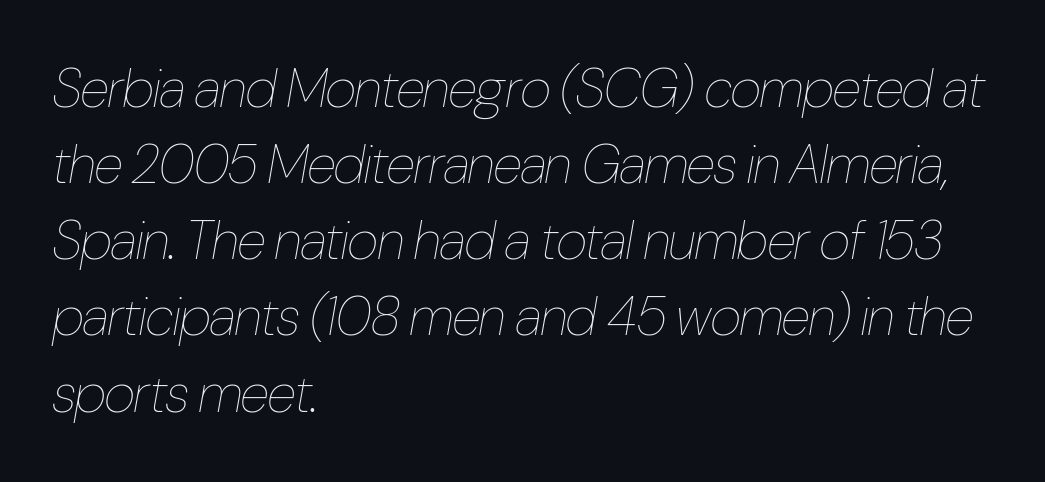
Q: Is the text bold? A: No.
Q: Is the text italic (slanted)? A: Yes, it leans right by about 10 degrees.
Q: Is the text underlined? A: No.
Q: How is the paragraph aligned? A: Left-aligned.
Q: Is the spacing between letters normal or unusually wide? A: Normal.
Q: Is the spacing between lines tight, normal or loose? A: Normal.
Q: Width (condensed, normal, or wide)? A: Condensed.
Q: Stroke contrast? A: Low.
Q: x-height? A: Medium.
Q: Monospaced? A: No.
